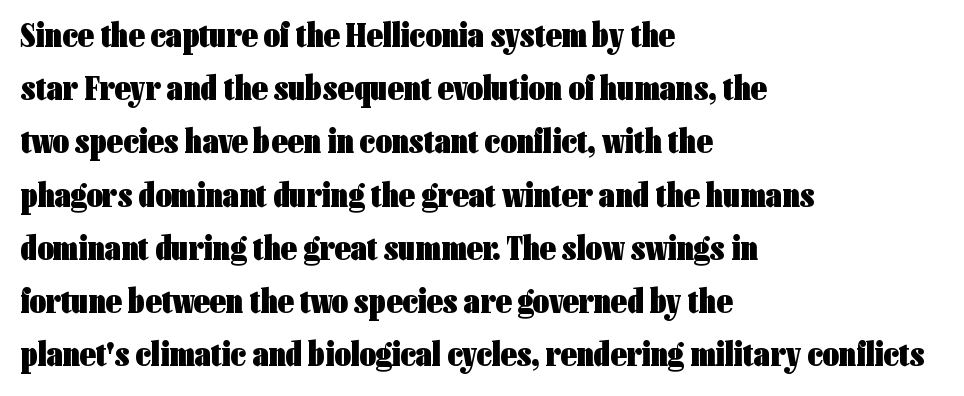
Q: Is the text bold? A: Yes.
Q: Is the text italic (slanted)? A: No, it is upright.
Q: Is the typeface a serif or a sans-serif typeface? A: Sans-serif.
Q: Is the text underlined? A: No.
Q: How is the paragraph aligned? A: Left-aligned.
Q: Is the spacing between letters normal or unusually wide? A: Normal.
Q: Is the spacing between lines tight, normal or loose? A: Normal.
Q: Width (condensed, normal, or wide)? A: Condensed.
Q: Stroke contrast? A: Low.
Q: x-height? A: Medium.
Q: Monospaced? A: No.
